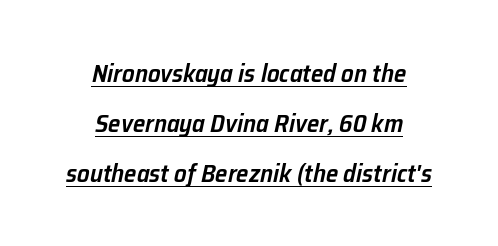
The image shows 25 px text type, italic (leaning right); set centered, loose line spacing (2.0x), normal letter spacing, underlined.
